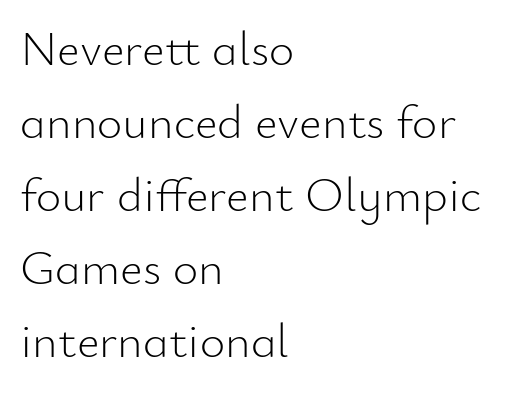
Q: Is the text bold? A: No.
Q: Is the text italic (slanted)? A: No, it is upright.
Q: Is the typeface a serif or a sans-serif typeface? A: Sans-serif.
Q: Is the text underlined? A: No.
Q: How is the paragraph aligned? A: Left-aligned.
Q: Is the spacing between letters normal or unusually wide? A: Normal.
Q: Is the spacing between lines tight, normal or loose? A: Normal.
Q: Width (condensed, normal, or wide)? A: Normal.
Q: Stroke contrast? A: Low.
Q: x-height? A: Small.
Q: Monospaced? A: No.
